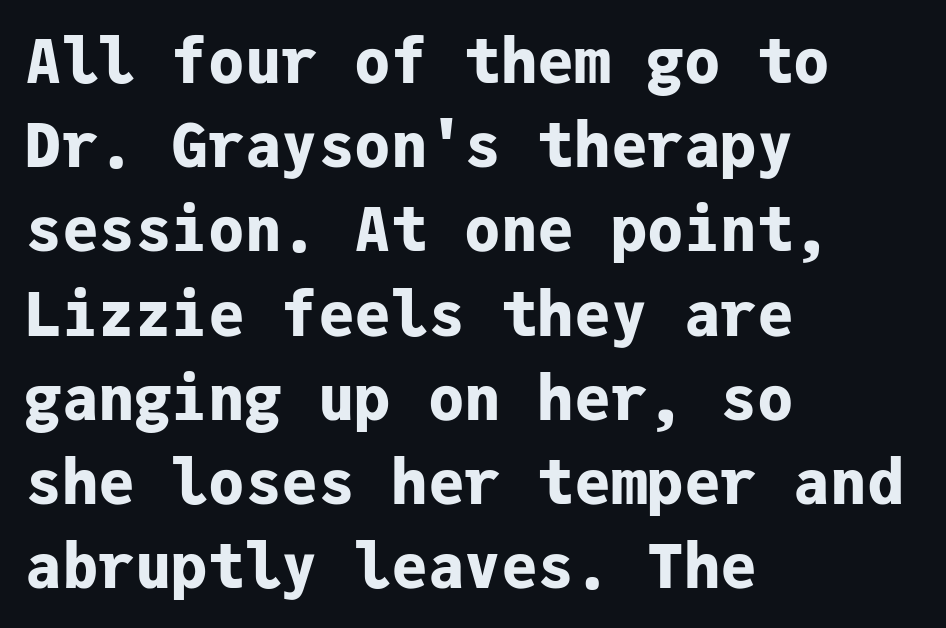
The image shows 61 px bold sans-serif type, upright, monospaced; set left-aligned, normal line spacing (1.38x), normal letter spacing, not underlined; low stroke contrast and a medium x-height.
